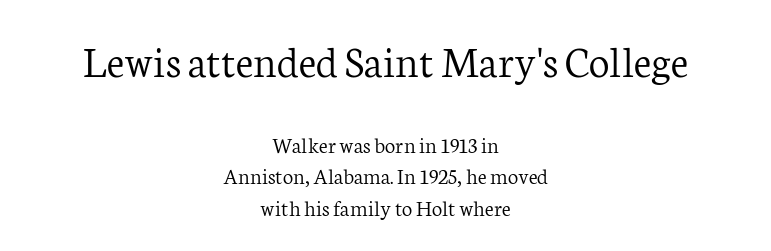
The space between consecutive lines is moderate. Where is the straight margin? There isn't one; the lines are centered. Underline: absent. Which of the two is more prominent by size? The first, at the top. The gaps between neighbouring characters are ordinary and unremarkable. Do the characters align in a grid? No, the font is proportional.
